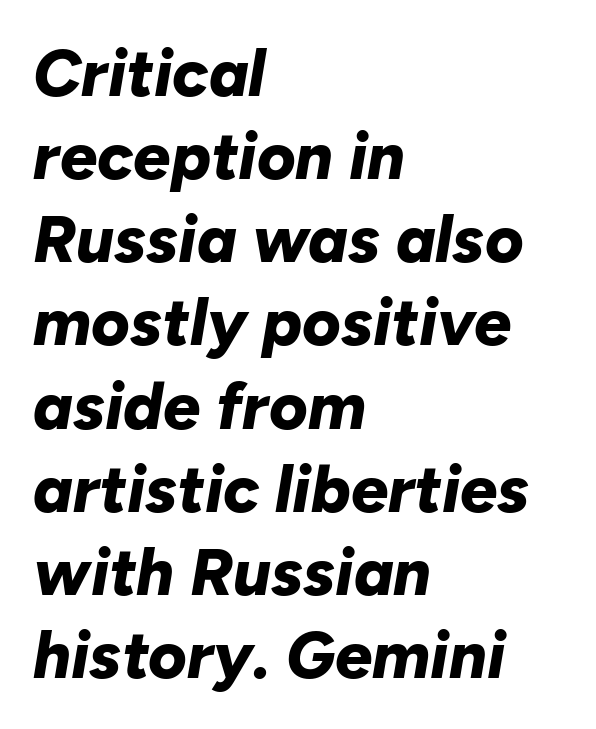
{"italic": "yes", "lean": "right", "slant_degrees": 10, "bold": "yes", "weight": "bold", "width": "normal", "stroke_contrast": "low", "x_height": "medium", "monospaced": "no", "underline": "no", "align": "left", "line_spacing": "normal", "line_spacing_ratio": 1.26, "letter_spacing": "normal", "letter_spacing_em": 0.0, "glyph_px": 66}
